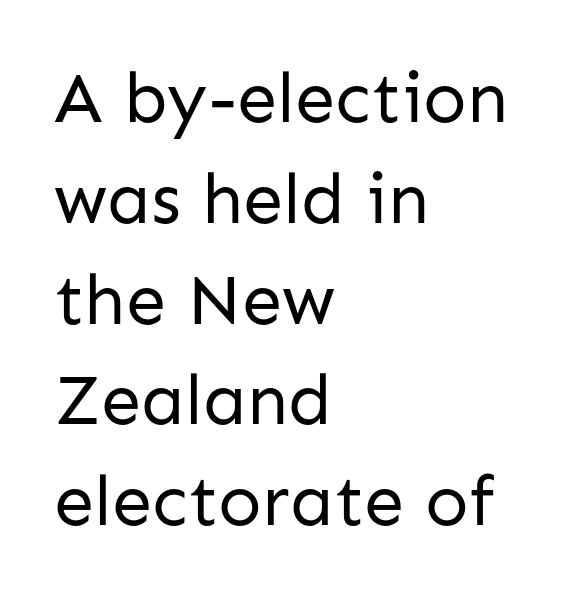
The image shows 72 px regular-weight sans-serif type, upright; set left-aligned, normal line spacing (1.4x), normal letter spacing, not underlined; low stroke contrast and a medium x-height.
